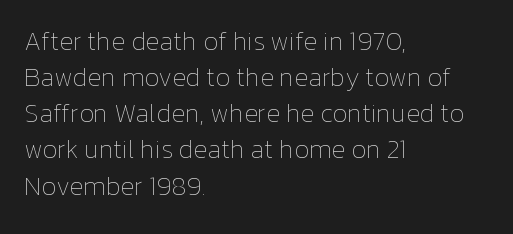
Q: Is the text bold? A: No.
Q: Is the text italic (slanted)? A: No, it is upright.
Q: Is the text underlined? A: No.
Q: How is the paragraph aligned? A: Left-aligned.
Q: Is the spacing between letters normal or unusually wide? A: Normal.
Q: Is the spacing between lines tight, normal or loose? A: Normal.
